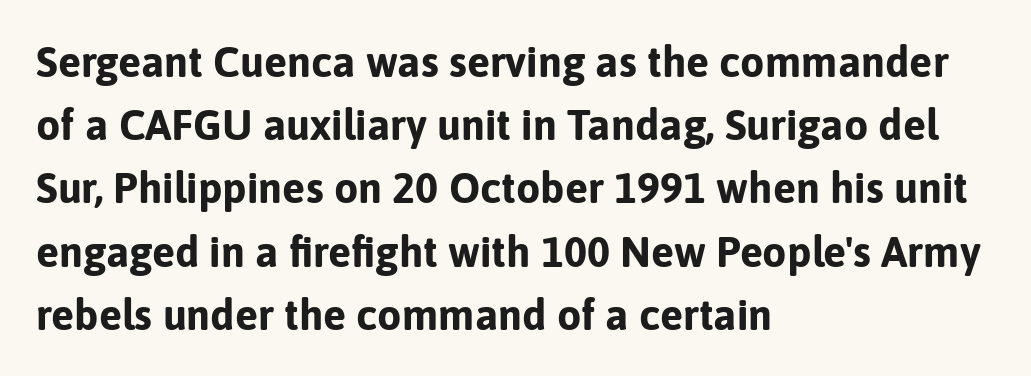
{"serif": "no", "italic": "no", "bold": "yes", "weight": "bold", "width": "normal", "stroke_contrast": "low", "x_height": "medium", "monospaced": "no", "underline": "no", "align": "left", "line_spacing": "normal", "line_spacing_ratio": 1.47, "letter_spacing": "normal", "letter_spacing_em": 0.0, "glyph_px": 43}
